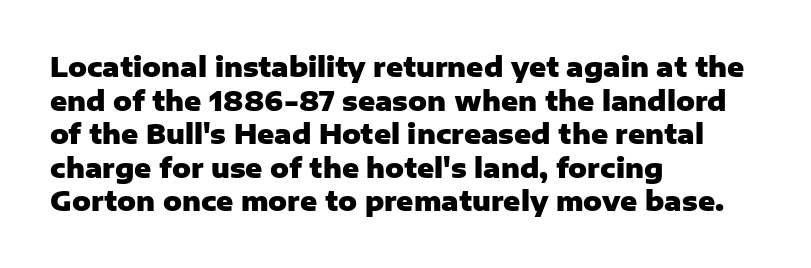
Q: Is the text bold? A: Yes.
Q: Is the text italic (slanted)? A: No, it is upright.
Q: Is the text underlined? A: No.
Q: How is the paragraph aligned? A: Left-aligned.
Q: Is the spacing between letters normal or unusually wide? A: Normal.
Q: Is the spacing between lines tight, normal or loose? A: Normal.
